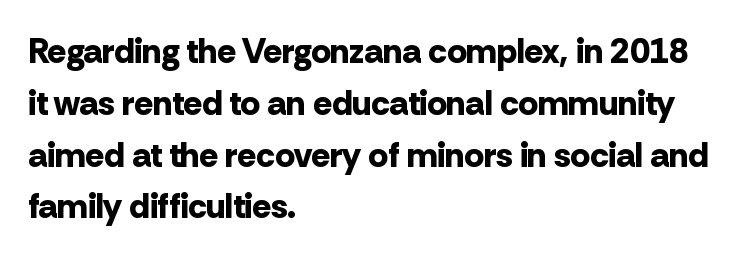
{"serif": "no", "italic": "no", "bold": "yes", "weight": "bold", "width": "normal", "stroke_contrast": "low", "x_height": "medium", "monospaced": "no", "underline": "no", "align": "left", "line_spacing": "normal", "line_spacing_ratio": 1.48, "letter_spacing": "normal", "letter_spacing_em": 0.0, "glyph_px": 35}
